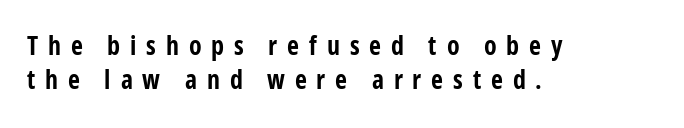
Ascenders rise straight up at ninety degrees. Students, observe: this is what conventionally led text looks like. The lines in this sample share a left origin and differ only in where they stop. The rendering inserts visible extra space after every character. Look at the stroke-to-counter ratio: heavy, a bold. Check the space under the baseline: it is left empty.
